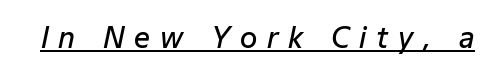
The image shows 28 px semibold type, italic (leaning right); set unusually wide letter spacing (+0.35 em), underlined; low stroke contrast and a medium x-height.
